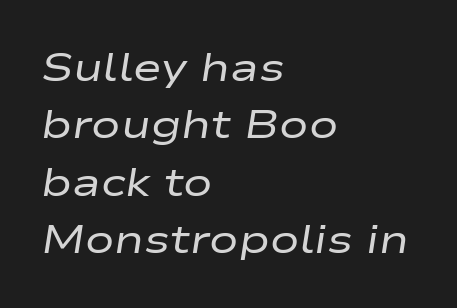
{"italic": "yes", "lean": "right", "slant_degrees": 9, "bold": "no", "weight": "regular", "width": "wide", "stroke_contrast": "low", "x_height": "medium", "monospaced": "no", "underline": "no", "align": "left", "line_spacing": "normal", "line_spacing_ratio": 1.47, "letter_spacing": "normal", "letter_spacing_em": 0.0, "glyph_px": 39}
